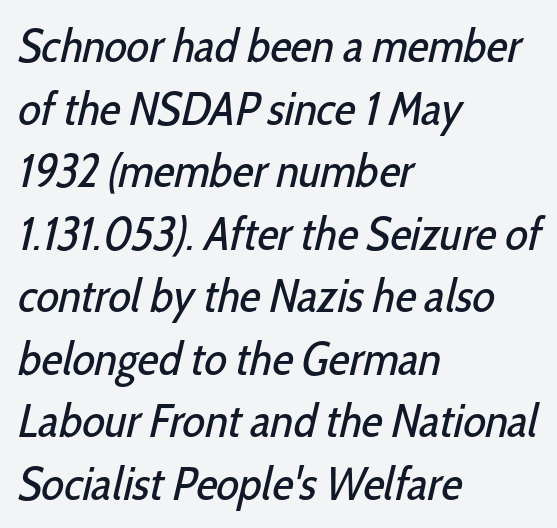
{"serif": "no", "bold": "no", "weight": "regular", "width": "condensed", "stroke_contrast": "low", "x_height": "medium", "monospaced": "no", "underline": "no", "align": "left", "line_spacing": "normal", "line_spacing_ratio": 1.33, "letter_spacing": "normal", "letter_spacing_em": 0.0, "glyph_px": 47}
